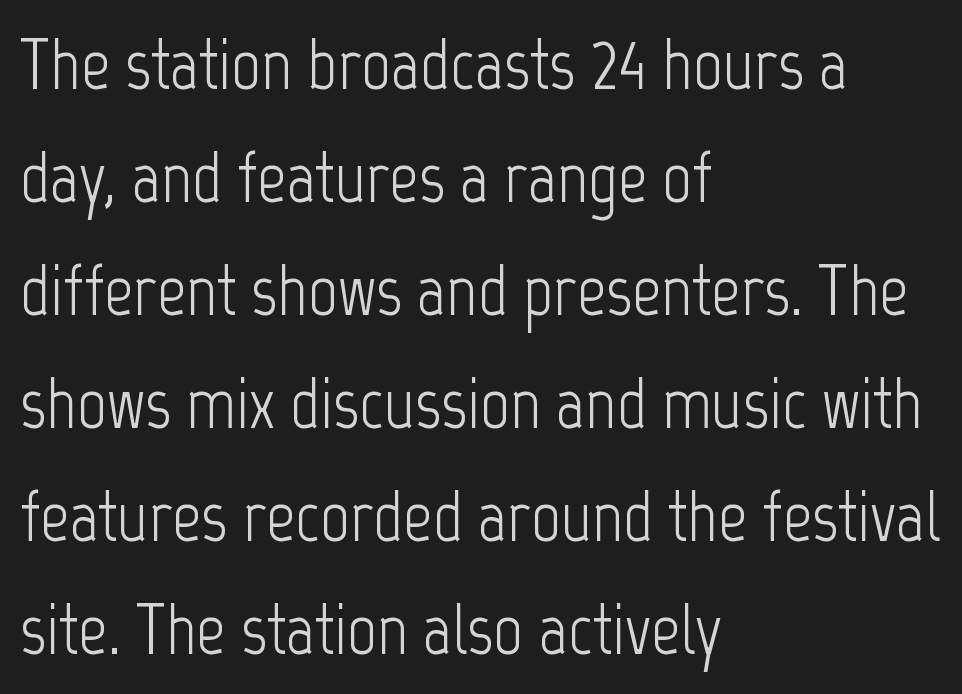
The image shows 72 px light, condensed sans-serif type, upright; set left-aligned, normal line spacing (1.57x), normal letter spacing, not underlined; low stroke contrast and a medium x-height.
